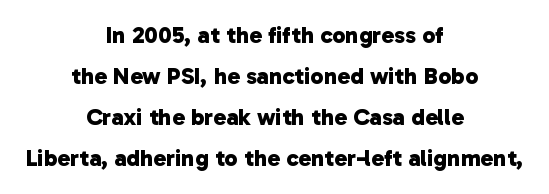
Heavy-handed strokes throughout: this text is bold. This rendering leaves character spacing at its baseline value. The lines are quadded center. Beneath every word, the page is bare.
